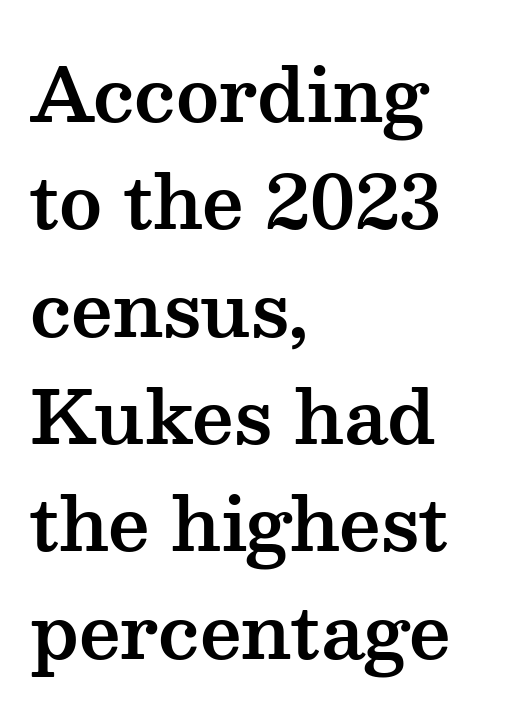
Q: Is the text italic (slanted)? A: No, it is upright.
Q: Is the typeface a serif or a sans-serif typeface? A: Serif.
Q: Is the text underlined? A: No.
Q: How is the paragraph aligned? A: Left-aligned.
Q: Is the spacing between letters normal or unusually wide? A: Normal.
Q: Is the spacing between lines tight, normal or loose? A: Normal.
Q: Width (condensed, normal, or wide)? A: Wide.
Q: Stroke contrast? A: Medium.
Q: x-height? A: Medium.
Q: Monospaced? A: No.
